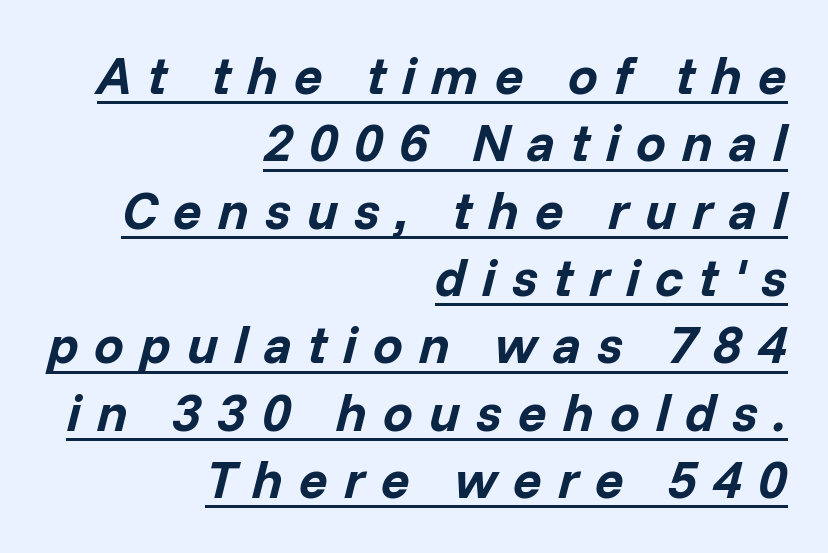
The image shows 53 px bold type, italic (leaning right); set right-aligned, normal line spacing (1.27x), unusually wide letter spacing (+0.3 em), underlined; low stroke contrast and a medium x-height.
